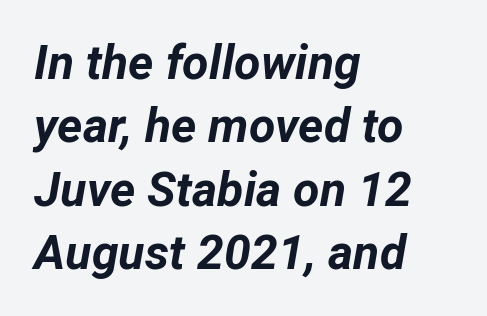
The image shows 48 px bold type, italic (leaning right); set left-aligned, normal line spacing (1.32x), normal letter spacing, not underlined; low stroke contrast and a medium x-height.
